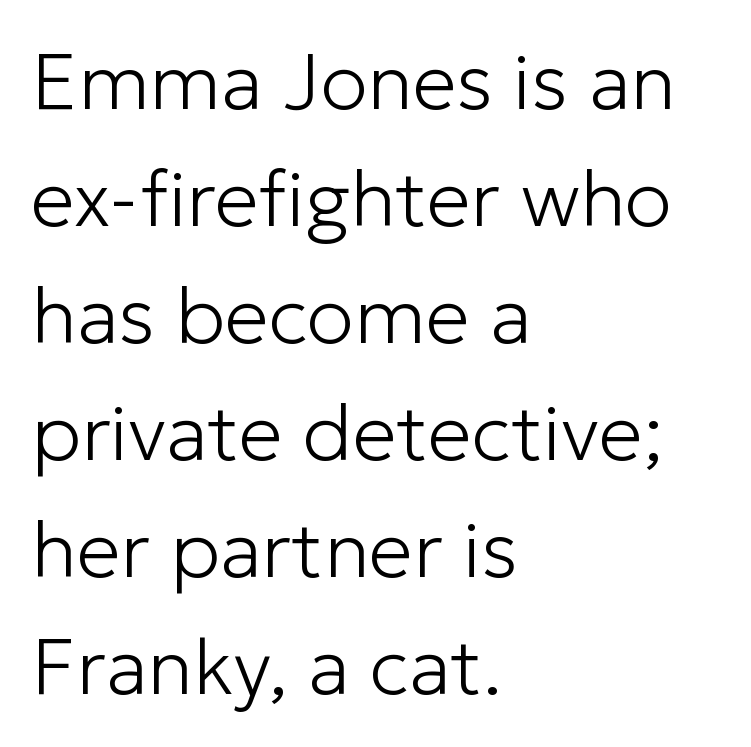
Q: Is the text bold? A: No.
Q: Is the text italic (slanted)? A: No, it is upright.
Q: Is the typeface a serif or a sans-serif typeface? A: Sans-serif.
Q: Is the text underlined? A: No.
Q: How is the paragraph aligned? A: Left-aligned.
Q: Is the spacing between letters normal or unusually wide? A: Normal.
Q: Is the spacing between lines tight, normal or loose? A: Normal.
Q: Width (condensed, normal, or wide)? A: Normal.
Q: Stroke contrast? A: Low.
Q: x-height? A: Medium.
Q: Monospaced? A: No.
